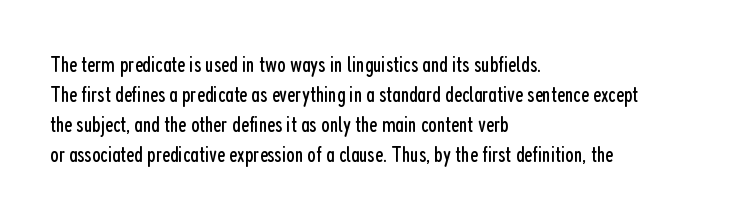
Q: Is the text bold? A: No.
Q: Is the text italic (slanted)? A: No, it is upright.
Q: Is the text underlined? A: No.
Q: How is the paragraph aligned? A: Left-aligned.
Q: Is the spacing between letters normal or unusually wide? A: Normal.
Q: Is the spacing between lines tight, normal or loose? A: Normal.
